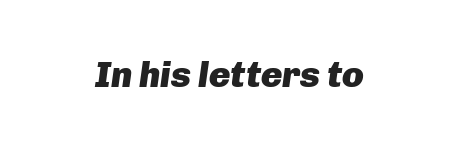
The image shows 36 px heavy type, italic (leaning right); set normal letter spacing, not underlined; low stroke contrast and a medium x-height.
